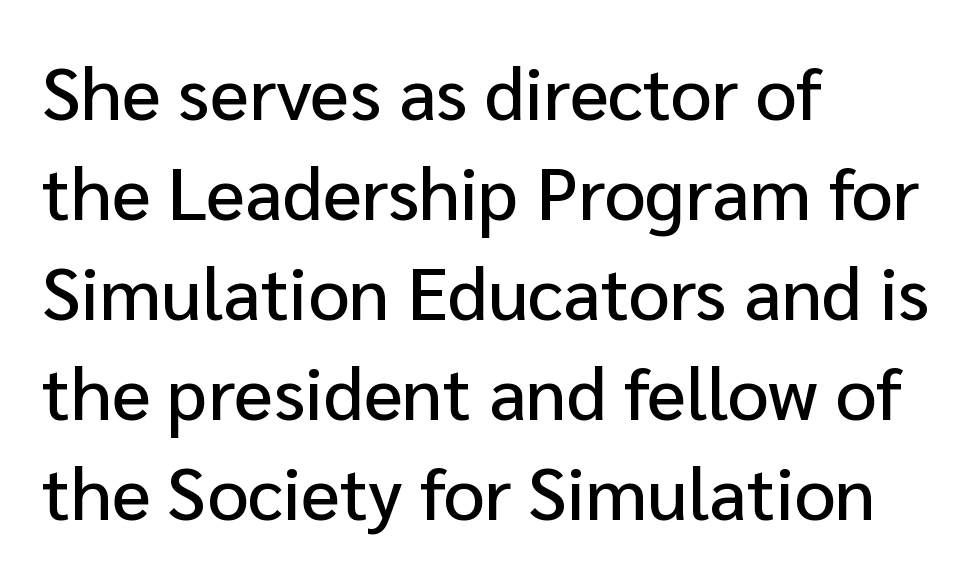
{"serif": "no", "italic": "no", "width": "normal", "stroke_contrast": "low", "x_height": "medium", "monospaced": "no", "underline": "no", "align": "left", "line_spacing": "normal", "line_spacing_ratio": 1.37, "letter_spacing": "normal", "letter_spacing_em": 0.0, "glyph_px": 73}
